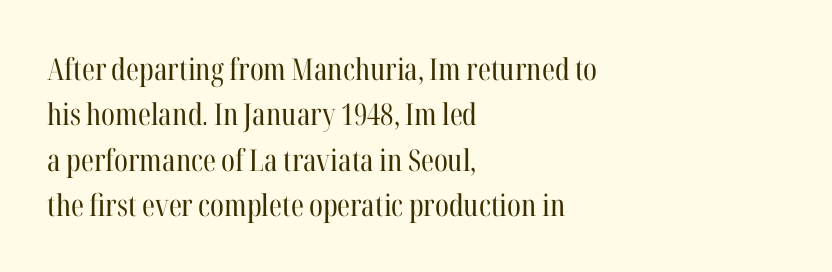
Q: Is the text bold? A: No.
Q: Is the text italic (slanted)? A: No, it is upright.
Q: Is the typeface a serif or a sans-serif typeface? A: Serif.
Q: Is the text underlined? A: No.
Q: How is the paragraph aligned? A: Left-aligned.
Q: Is the spacing between letters normal or unusually wide? A: Normal.
Q: Is the spacing between lines tight, normal or loose? A: Normal.
Q: Width (condensed, normal, or wide)? A: Condensed.
Q: Stroke contrast? A: High.
Q: x-height? A: Medium.
Q: Monospaced? A: No.
